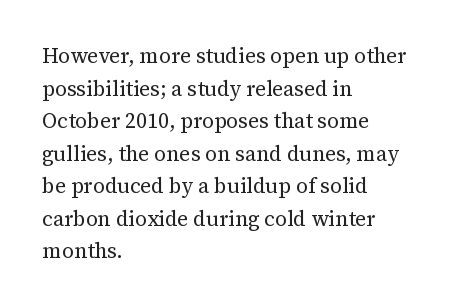
The image shows 21 px text type, upright; set left-aligned, normal line spacing (1.55x), normal letter spacing, not underlined.
